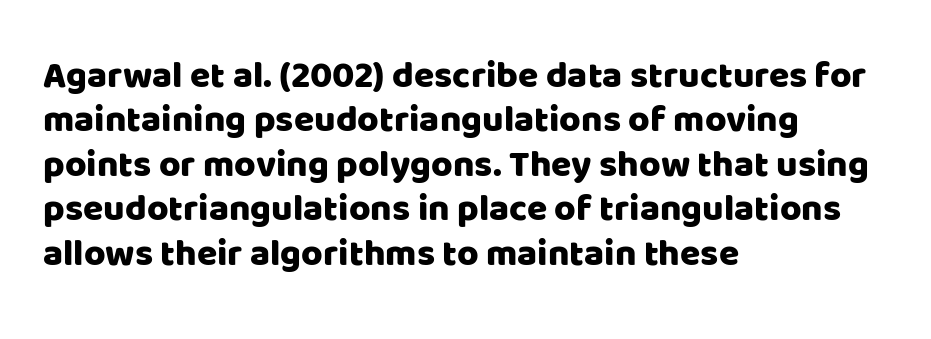
{"serif": "no", "italic": "no", "width": "normal", "stroke_contrast": "low", "x_height": "large", "monospaced": "no", "underline": "no", "align": "left", "line_spacing_ratio": 1.2, "letter_spacing": "normal", "letter_spacing_em": 0.0, "glyph_px": 37}
